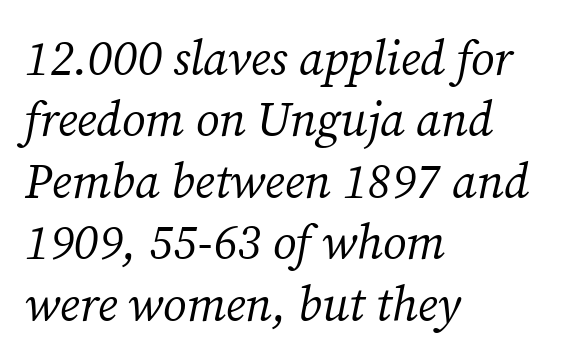
{"serif": "yes", "italic": "yes", "lean": "right", "slant_degrees": 12, "bold": "no", "weight": "regular", "width": "normal", "stroke_contrast": "medium", "x_height": "medium", "monospaced": "no", "underline": "no", "align": "left", "line_spacing": "normal", "line_spacing_ratio": 1.28, "letter_spacing": "normal", "letter_spacing_em": 0.0, "glyph_px": 48}
